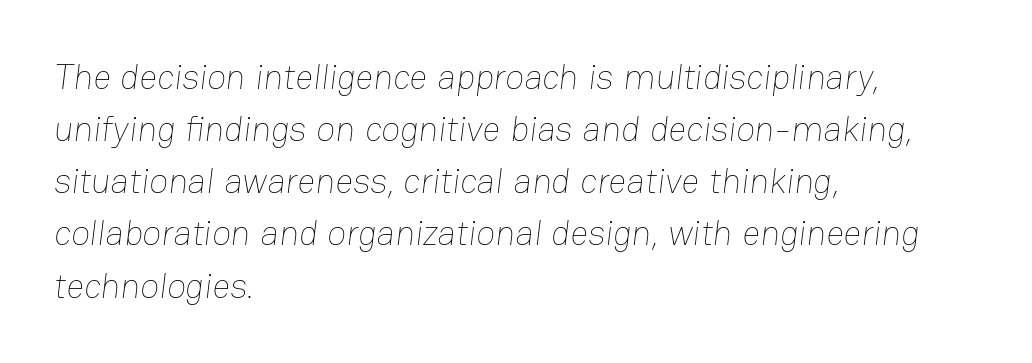
The lines sit at an ordinary, default distance from one another. Nothing unusual about the tracking: characters are spaced as the font intends. Visually the block forms a straight wall on the left and a jagged coastline on the right. Each stroke keeps to a modest, everyday thickness or less.
